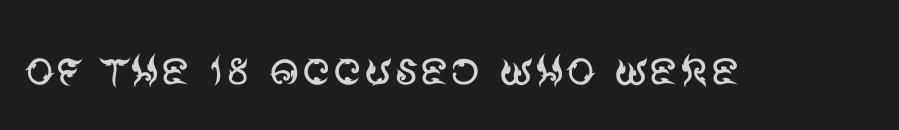
The specimen omits any rule beneath the text block's lines. The typeface chosen for these lines omits serifs. Do the letters lean? They stand straight. Does extra space separate the letters? No, they use regular spacing. Heft: none added — not bold. These lines are rendered in a variable-pitch font.
